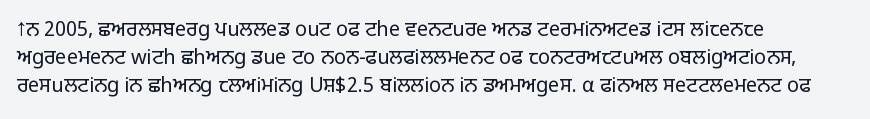
{"italic": "no", "bold": "no", "underline": "no", "align": "left", "line_spacing": "normal", "line_spacing_ratio": 1.41, "letter_spacing": "normal", "letter_spacing_em": 0.0, "glyph_px": 20}
